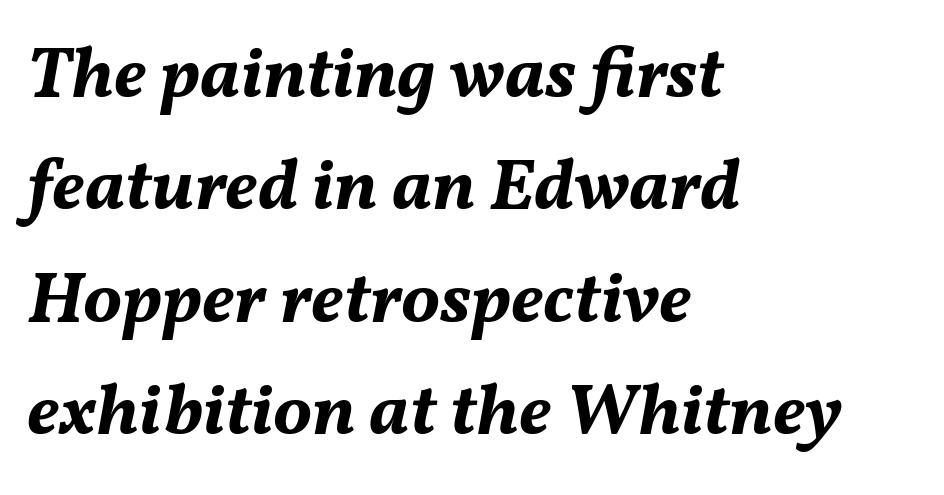
Q: Is the text bold? A: Yes.
Q: Is the text italic (slanted)? A: Yes, it leans right by about 11 degrees.
Q: Is the text underlined? A: No.
Q: How is the paragraph aligned? A: Left-aligned.
Q: Is the spacing between letters normal or unusually wide? A: Normal.
Q: Is the spacing between lines tight, normal or loose? A: Normal.
Q: Width (condensed, normal, or wide)? A: Normal.
Q: Stroke contrast? A: Medium.
Q: x-height? A: Medium.
Q: Monospaced? A: No.
